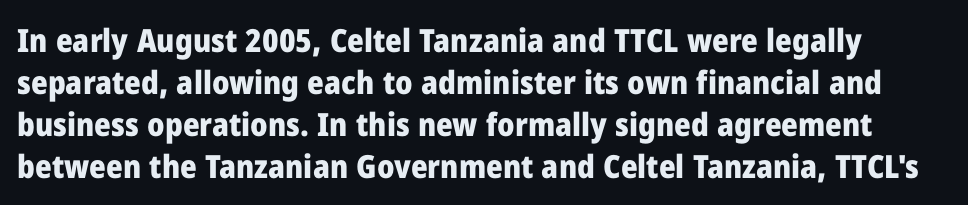
The image shows 32 px heavy sans-serif type, upright; set normal line spacing (1.31x), normal letter spacing, not underlined; low stroke contrast and a medium x-height.
